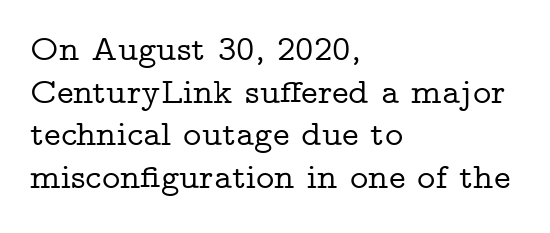
{"serif": "yes", "italic": "no", "width": "wide", "stroke_contrast": "low", "x_height": "medium", "monospaced": "no", "underline": "no", "align": "left", "line_spacing_ratio": 1.22, "letter_spacing": "normal", "letter_spacing_em": 0.0, "glyph_px": 35}
